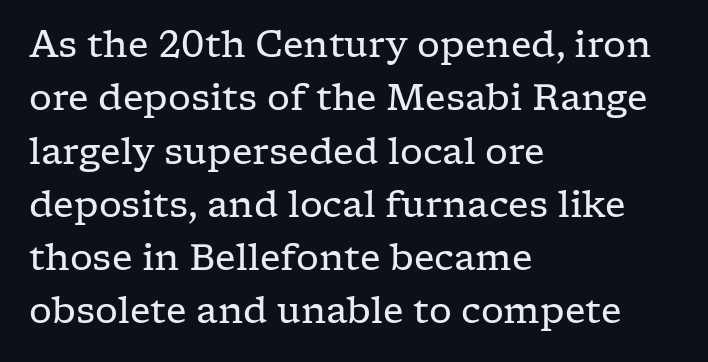
Upright lettering throughout. The rows are spaced the way most documents space them. Weight: not bold — regular or lighter. The type family on display is of the serif kind.
